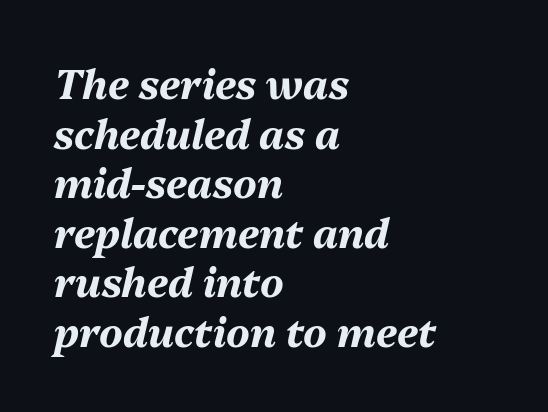
{"italic": "yes", "lean": "right", "slant_degrees": 13, "bold": "yes", "weight": "bold", "width": "normal", "stroke_contrast": "medium", "x_height": "medium", "monospaced": "no", "underline": "no", "align": "left", "line_spacing_ratio": 1.24, "letter_spacing": "normal", "letter_spacing_em": 0.0, "glyph_px": 40}
